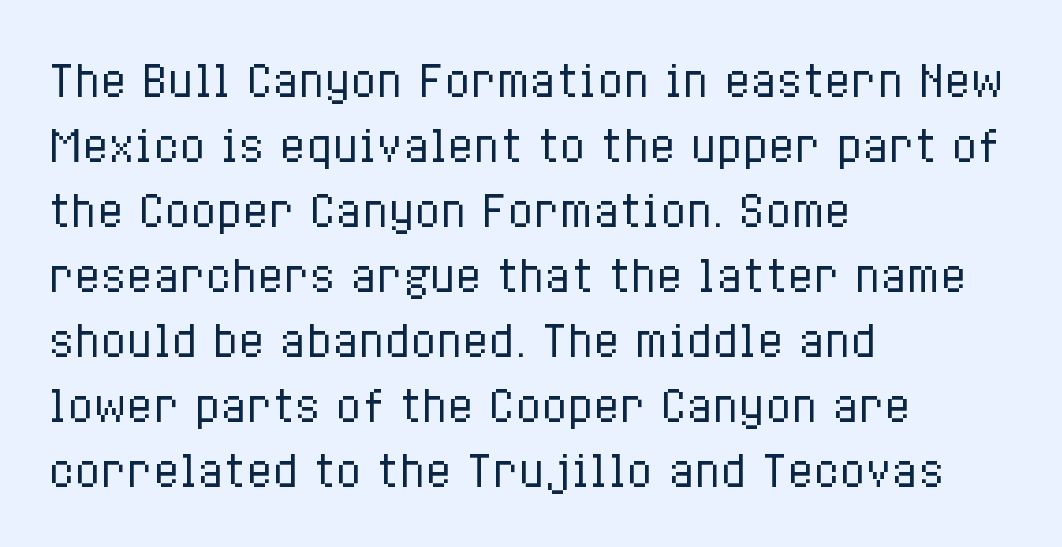
Q: Is the text bold? A: No.
Q: Is the text italic (slanted)? A: No, it is upright.
Q: Is the text underlined? A: No.
Q: How is the paragraph aligned? A: Left-aligned.
Q: Is the spacing between letters normal or unusually wide? A: Normal.
Q: Is the spacing between lines tight, normal or loose? A: Normal.
Q: Width (condensed, normal, or wide)? A: Condensed.
Q: Stroke contrast? A: Low.
Q: x-height? A: Medium.
Q: Monospaced? A: No.
